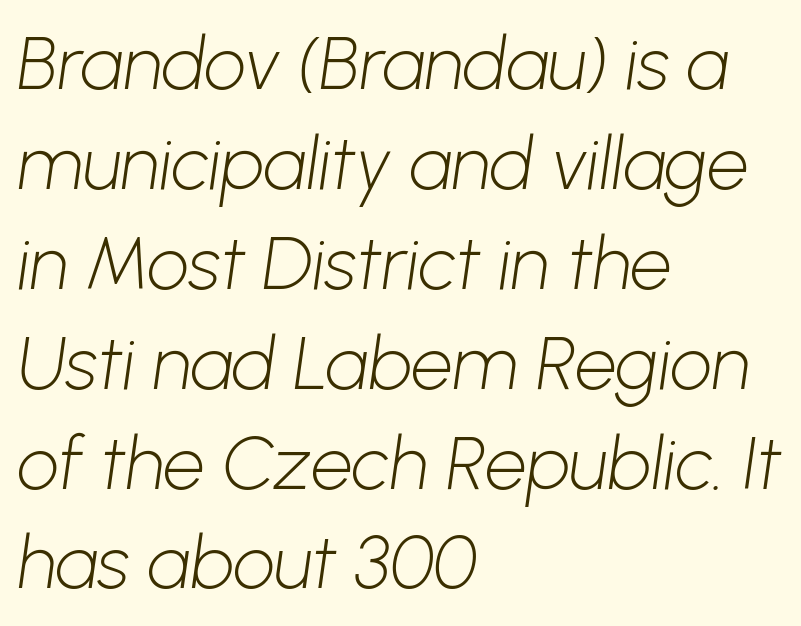
{"serif": "no", "bold": "no", "weight": "light", "width": "normal", "stroke_contrast": "low", "x_height": "medium", "monospaced": "no", "underline": "no", "align": "left", "line_spacing": "normal", "line_spacing_ratio": 1.35, "letter_spacing": "normal", "letter_spacing_em": 0.0, "glyph_px": 74}
